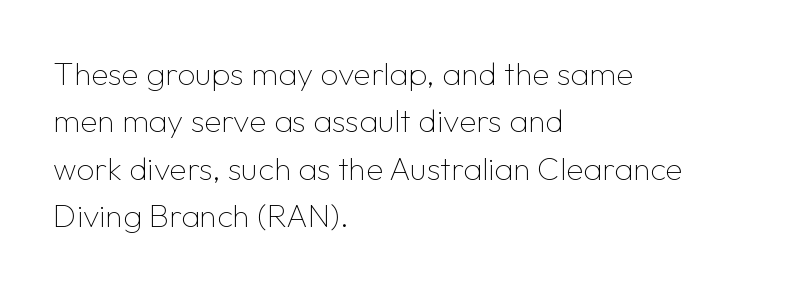
{"serif": "no", "italic": "no", "bold": "no", "weight": "thin", "width": "normal", "stroke_contrast": "low", "x_height": "medium", "monospaced": "no", "underline": "no", "align": "left", "line_spacing": "normal", "line_spacing_ratio": 1.48, "letter_spacing": "normal", "letter_spacing_em": 0.0, "glyph_px": 32}
